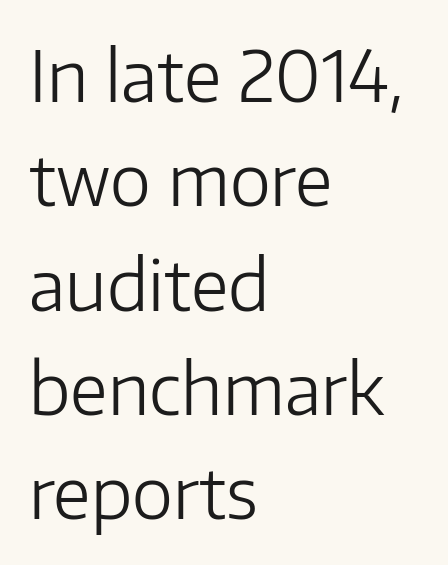
{"serif": "no", "italic": "no", "bold": "no", "weight": "light", "width": "normal", "stroke_contrast": "low", "x_height": "medium", "monospaced": "no", "underline": "no", "align": "left", "line_spacing": "normal", "line_spacing_ratio": 1.49, "letter_spacing": "normal", "letter_spacing_em": 0.0, "glyph_px": 70}
